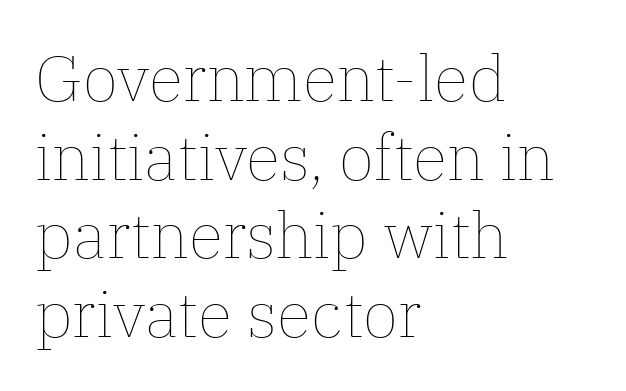
Q: Is the text bold? A: No.
Q: Is the text italic (slanted)? A: No, it is upright.
Q: Is the text underlined? A: No.
Q: How is the paragraph aligned? A: Left-aligned.
Q: Is the spacing between letters normal or unusually wide? A: Normal.
Q: Width (condensed, normal, or wide)? A: Normal.
Q: Stroke contrast? A: Low.
Q: x-height? A: Medium.
Q: Monospaced? A: No.
